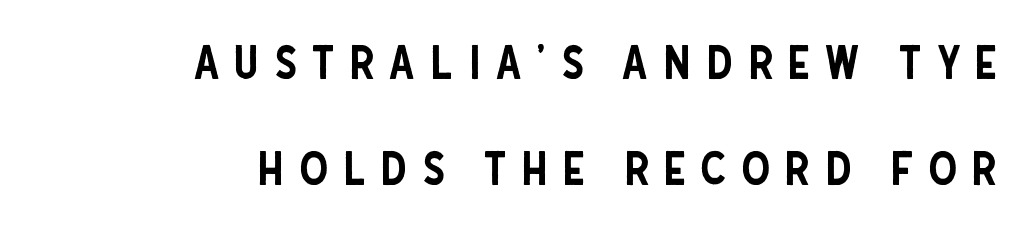
Q: Is the text italic (slanted)? A: No, it is upright.
Q: Is the typeface a serif or a sans-serif typeface? A: Sans-serif.
Q: Is the text underlined? A: No.
Q: How is the paragraph aligned? A: Right-aligned.
Q: Is the spacing between letters normal or unusually wide? A: Unusually wide.
Q: Is the spacing between lines tight, normal or loose? A: Loose.
Q: Width (condensed, normal, or wide)? A: Condensed.
Q: Stroke contrast? A: Low.
Q: x-height? A: Large.
Q: Monospaced? A: No.
